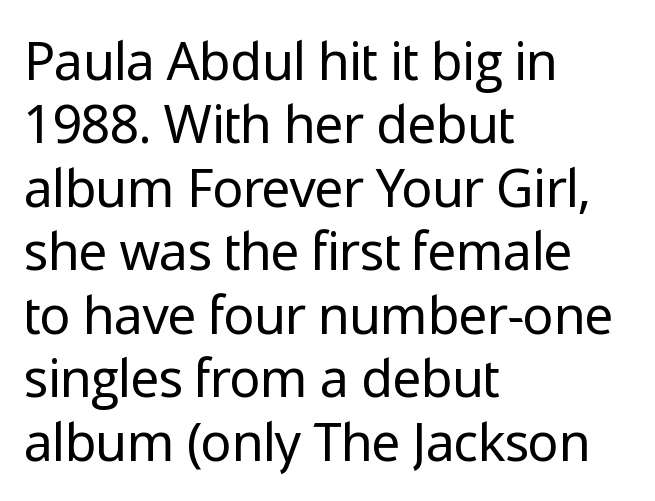
Q: Is the text bold? A: No.
Q: Is the text italic (slanted)? A: No, it is upright.
Q: Is the typeface a serif or a sans-serif typeface? A: Sans-serif.
Q: Is the text underlined? A: No.
Q: How is the paragraph aligned? A: Left-aligned.
Q: Is the spacing between letters normal or unusually wide? A: Normal.
Q: Width (condensed, normal, or wide)? A: Normal.
Q: Stroke contrast? A: Low.
Q: x-height? A: Medium.
Q: Monospaced? A: No.
